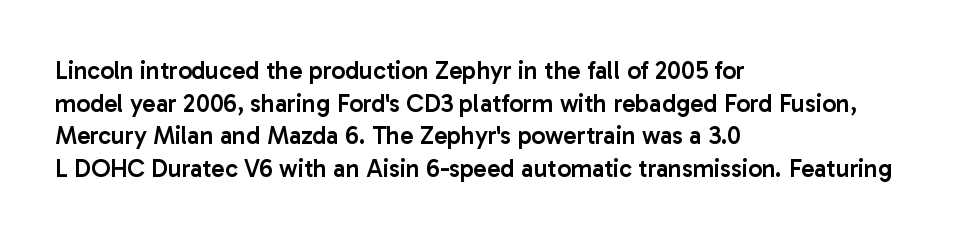
Short and long lines alike share a common starting point at left. Notice how the stems are strictly vertical — no italics here. Default kerning and tracking; the words read as compact shapes. Typesetter's note: demi weight, one step under bold.
